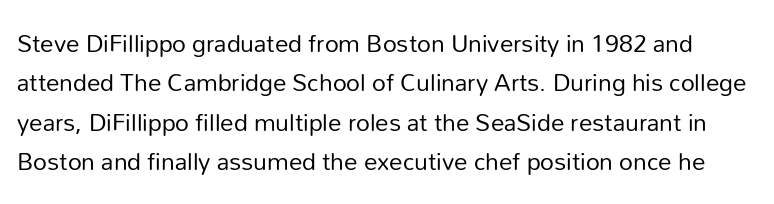
{"italic": "no", "bold": "no", "underline": "no", "line_spacing": "normal", "line_spacing_ratio": 1.46, "letter_spacing": "normal", "letter_spacing_em": 0.0, "glyph_px": 27}
